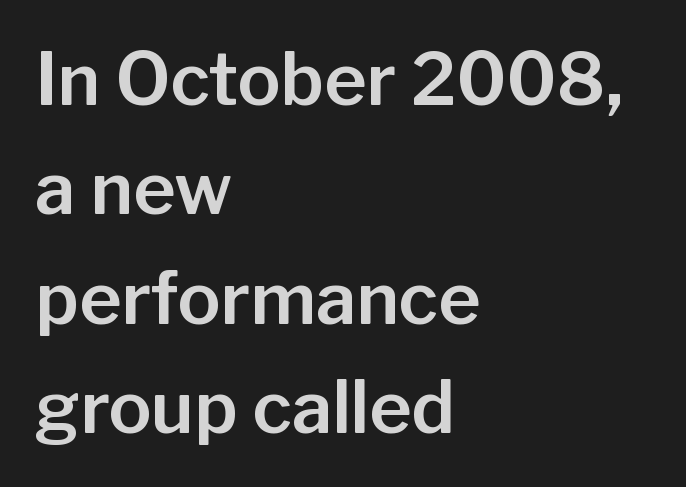
The lines in this sample share a left origin and differ only in where they stop. The passage shown is typeset with a sans-serif family. Words float on clear page, feet unadorned. Ordinary non-slanted type is in use. The rendering keeps characters at their native spacing.
